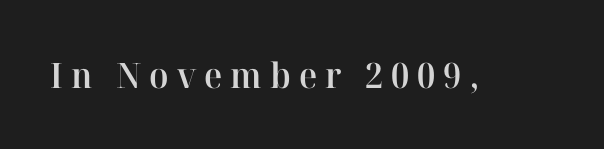
Q: Is the text bold? A: Semi-bold.
Q: Is the text italic (slanted)? A: No, it is upright.
Q: Is the typeface a serif or a sans-serif typeface? A: Serif.
Q: Is the text underlined? A: No.
Q: Is the spacing between letters normal or unusually wide? A: Unusually wide.
Q: Width (condensed, normal, or wide)? A: Normal.
Q: Stroke contrast? A: High.
Q: x-height? A: Medium.
Q: Monospaced? A: No.
